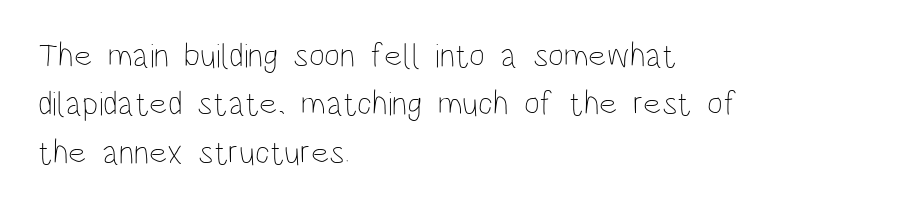
{"italic": "no", "bold": "no", "weight": "thin", "width": "condensed", "stroke_contrast": "low", "x_height": "large", "monospaced": "no", "underline": "no", "align": "left", "line_spacing": "normal", "line_spacing_ratio": 1.42, "letter_spacing": "normal", "letter_spacing_em": 0.0, "glyph_px": 34}
